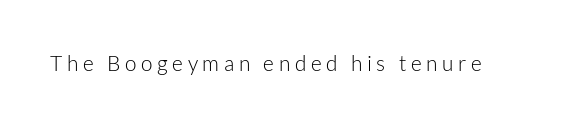
{"italic": "no", "bold": "no", "underline": "no", "letter_spacing": "wide", "letter_spacing_em": 0.22, "glyph_px": 21}
